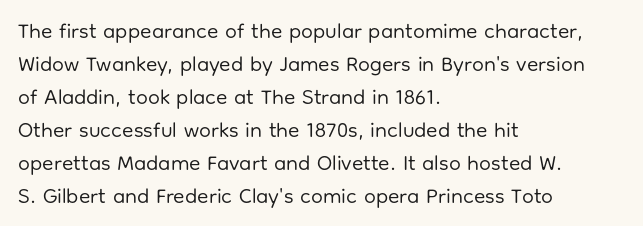
The image shows 21 px text type, upright; set left-aligned, normal line spacing (1.57x), normal letter spacing, not underlined.
